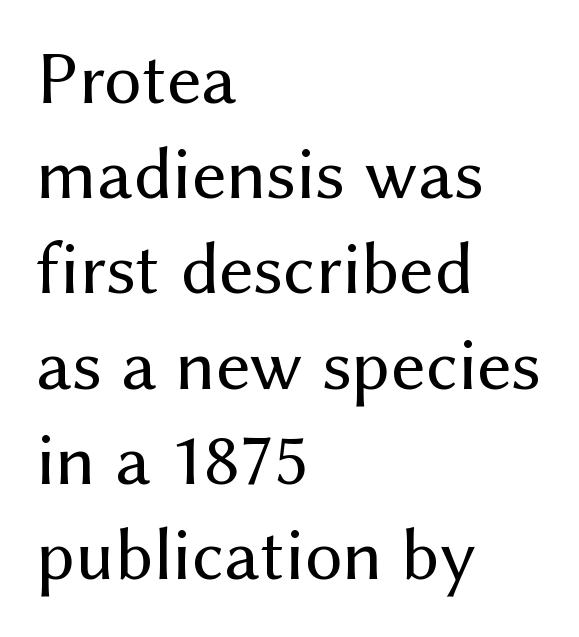
{"serif": "no", "italic": "no", "bold": "no", "weight": "regular", "width": "normal", "stroke_contrast": "medium", "x_height": "medium", "monospaced": "no", "underline": "no", "align": "left", "line_spacing": "normal", "line_spacing_ratio": 1.27, "letter_spacing": "normal", "letter_spacing_em": 0.0, "glyph_px": 75}
